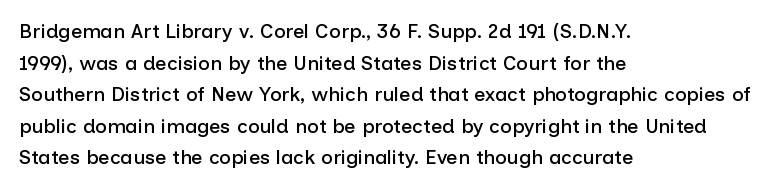
Q: Is the text italic (slanted)? A: No, it is upright.
Q: Is the text underlined? A: No.
Q: How is the paragraph aligned? A: Left-aligned.
Q: Is the spacing between letters normal or unusually wide? A: Normal.
Q: Is the spacing between lines tight, normal or loose? A: Normal.
